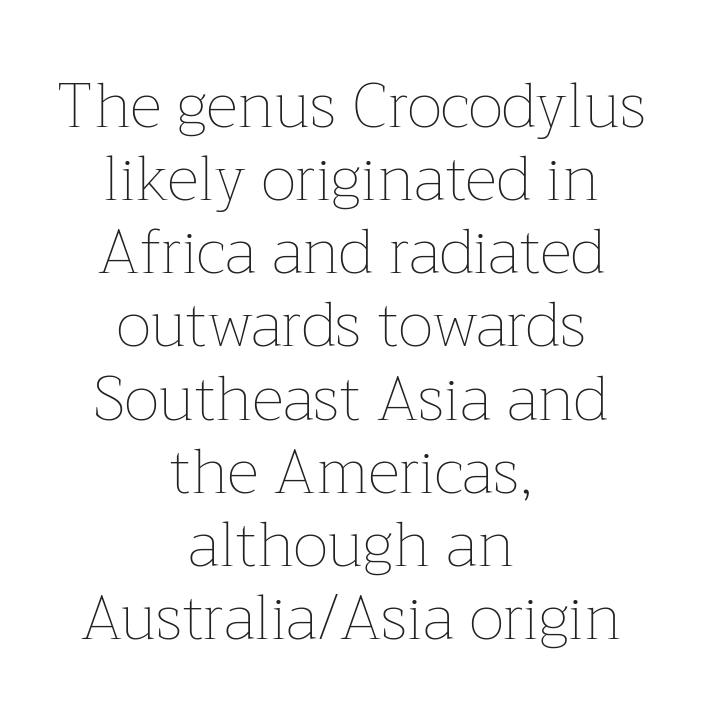
{"italic": "no", "bold": "no", "weight": "thin", "width": "normal", "stroke_contrast": "low", "x_height": "medium", "monospaced": "no", "underline": "no", "align": "center", "line_spacing_ratio": 1.18, "letter_spacing": "normal", "letter_spacing_em": 0.0, "glyph_px": 62}
